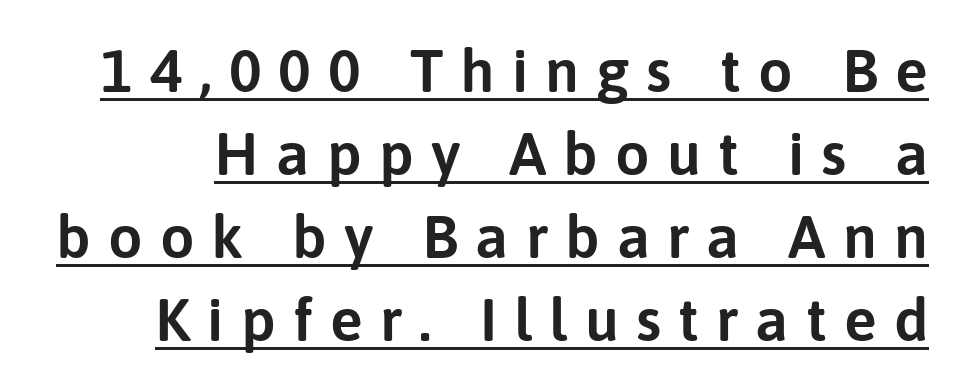
{"serif": "no", "italic": "no", "width": "normal", "stroke_contrast": "low", "x_height": "medium", "monospaced": "no", "underline": "yes", "line_spacing": "normal", "line_spacing_ratio": 1.36, "letter_spacing": "wide", "letter_spacing_em": 0.28, "glyph_px": 61}
